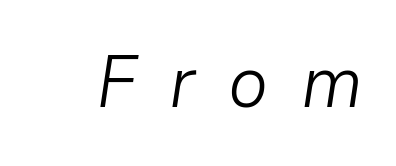
{"italic": "yes", "lean": "right", "slant_degrees": 9, "bold": "no", "weight": "light", "width": "normal", "stroke_contrast": "low", "x_height": "medium", "monospaced": "no", "underline": "no", "letter_spacing": "wide", "letter_spacing_em": 0.45, "glyph_px": 73}
